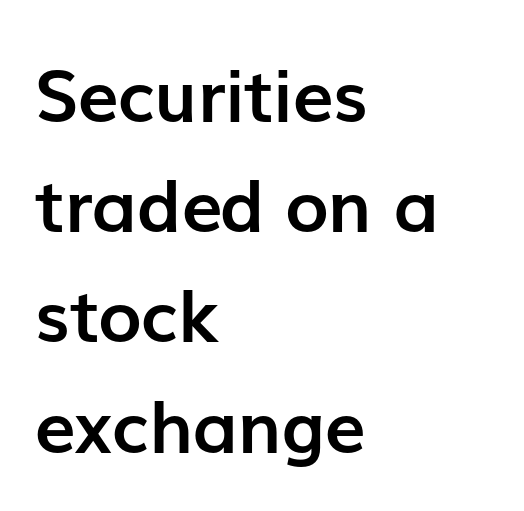
These lines were composed using upright roman letters. Bold? Absolutely — the strokes are thick and heavy. Does extra space separate the letters? No, they use regular spacing. A classic flush-left, rag-right setting is used for this passage.
